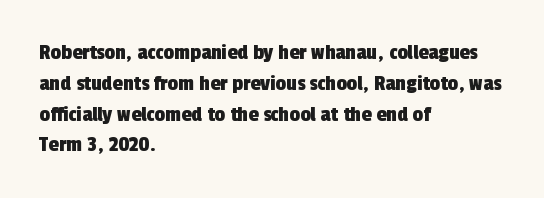
Q: Is the text underlined? A: No.
Q: How is the paragraph aligned? A: Left-aligned.
Q: Is the spacing between letters normal or unusually wide? A: Normal.
Q: Is the spacing between lines tight, normal or loose? A: Normal.
